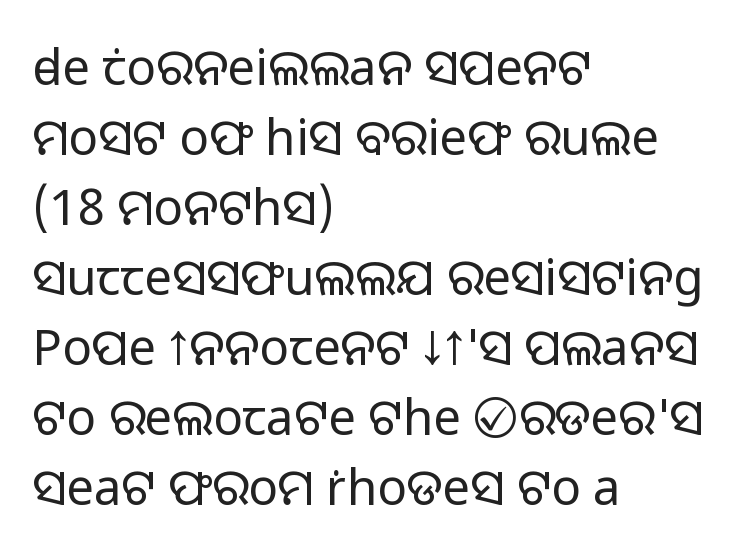
{"serif": "no", "italic": "no", "bold": "no", "weight": "light", "width": "normal", "stroke_contrast": "low", "x_height": "medium", "monospaced": "no", "underline": "no", "align": "left", "line_spacing": "normal", "line_spacing_ratio": 1.43, "letter_spacing": "normal", "letter_spacing_em": 0.0, "glyph_px": 49}
